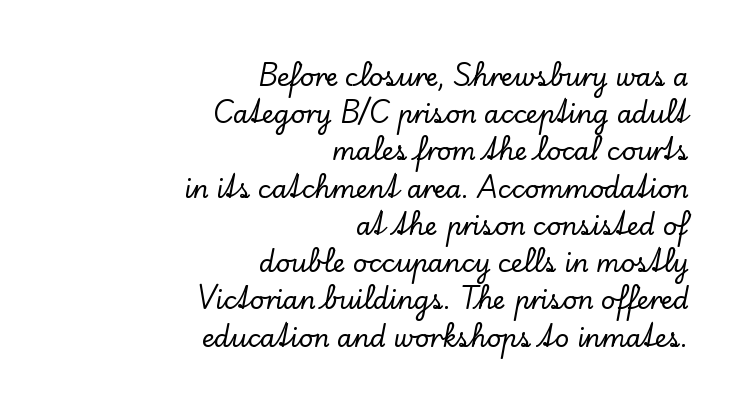
Q: Is the text italic (slanted)? A: Yes.
Q: Is the text underlined? A: No.
Q: How is the paragraph aligned? A: Right-aligned.
Q: Is the spacing between letters normal or unusually wide? A: Normal.
Q: Is the spacing between lines tight, normal or loose? A: Normal.
